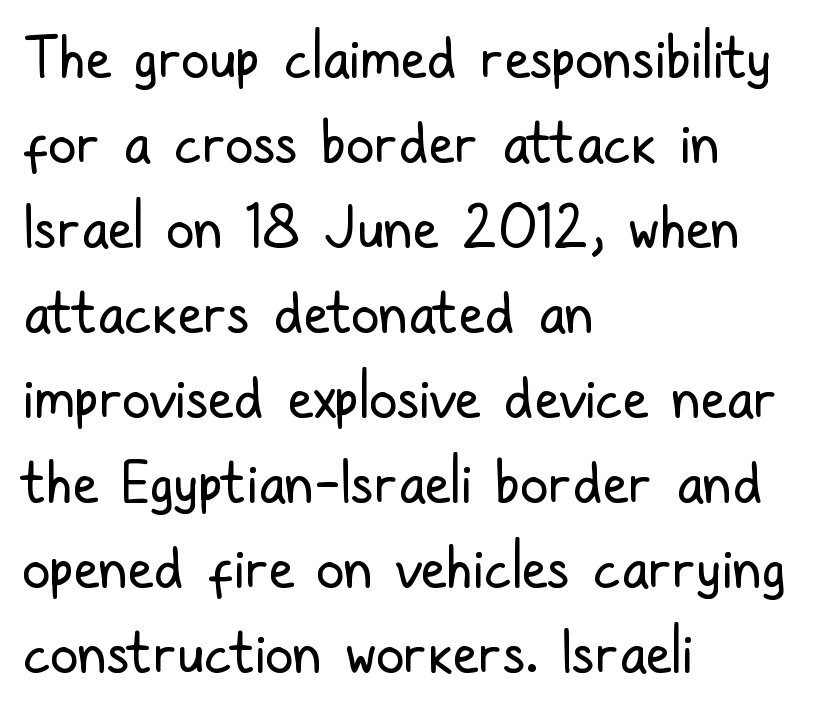
{"serif": "no", "italic": "no", "bold": "no", "weight": "regular", "width": "condensed", "stroke_contrast": "low", "x_height": "medium", "monospaced": "no", "underline": "no", "align": "left", "line_spacing": "normal", "line_spacing_ratio": 1.49, "letter_spacing": "normal", "letter_spacing_em": 0.0, "glyph_px": 57}
